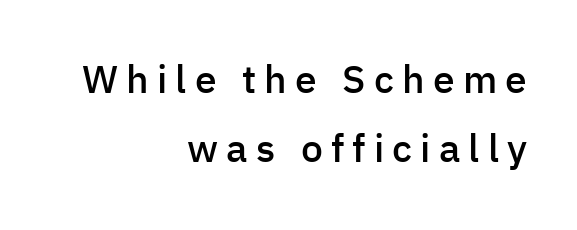
The image shows 39 px semibold sans-serif type, upright; set right-aligned, line spacing 1.77x, unusually wide letter spacing (+0.21 em), not underlined; low stroke contrast and a medium x-height.
